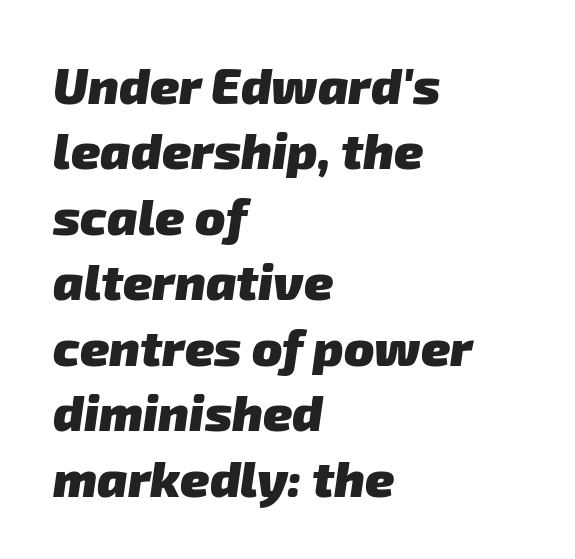
Grotesque or geometric, the face here clearly has no serifs. Compared with a centered layout, this one pins lines to the left instead. You could call the tracking neutral — neither tight nor loose. The space beneath each line is pristine and unruled. Each letter keeps its own natural width here, so spacing adapts to shape. A typesetter would call this leading conventional body-copy spacing.
